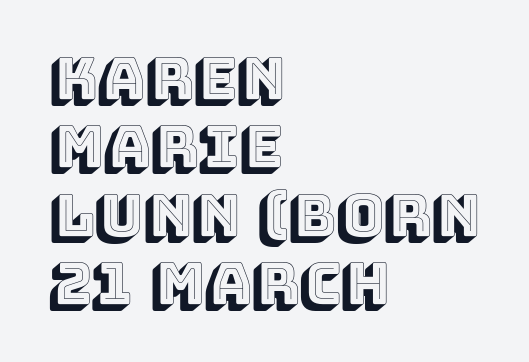
{"italic": "no", "width": "normal", "x_height": "large", "monospaced": "no", "underline": "no", "align": "left", "line_spacing_ratio": 1.2, "letter_spacing": "normal", "letter_spacing_em": 0.0, "glyph_px": 57}
